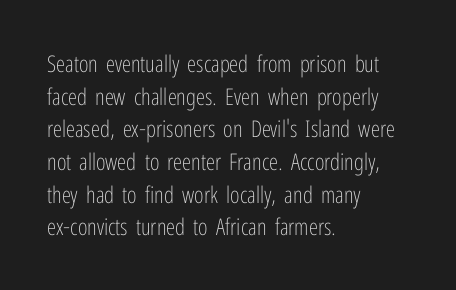
The image shows 23 px text type, upright; set left-aligned, normal line spacing (1.42x), normal letter spacing, not underlined.
